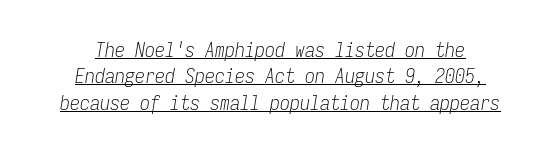
Q: Is the text bold? A: No.
Q: Is the text italic (slanted)? A: Yes, it leans right by about 9 degrees.
Q: Is the text underlined? A: Yes.
Q: How is the paragraph aligned? A: Centered.
Q: Is the spacing between letters normal or unusually wide? A: Normal.
Q: Is the spacing between lines tight, normal or loose? A: Normal.
